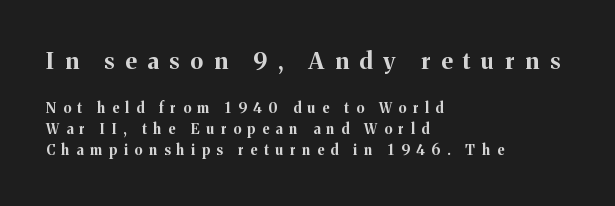
You get the large type first, then a drop to smaller type. Unlike italic type, these characters show no tilt at all. Descender tails drop into unmarked territory. Every row of glyphs begins at an identical x-position on the left. Loose tracking; the words dissolve into strings of separated letters.
